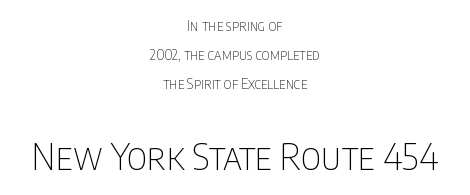
Q: Is the text bold? A: No.
Q: Is the text italic (slanted)? A: No, it is upright.
Q: Is the typeface a serif or a sans-serif typeface? A: Sans-serif.
Q: Is the text underlined? A: No.
Q: How is the paragraph aligned? A: Centered.
Q: Is the spacing between letters normal or unusually wide? A: Normal.
Q: Is the spacing between lines tight, normal or loose? A: Loose.
Q: Which block of text is set in a larger size, the first (top) or the second (bottom)? A: The second (bottom) one.
Q: Width (condensed, normal, or wide)? A: Condensed.
Q: Stroke contrast? A: Low.
Q: x-height? A: Large.
Q: Monospaced? A: No.
